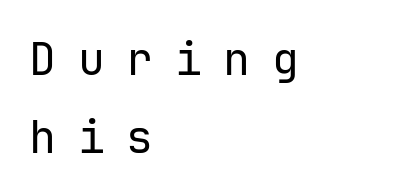
Q: Is the text bold? A: No.
Q: Is the text italic (slanted)? A: No, it is upright.
Q: Is the typeface a serif or a sans-serif typeface? A: Sans-serif.
Q: Is the text underlined? A: No.
Q: How is the paragraph aligned? A: Left-aligned.
Q: Is the spacing between letters normal or unusually wide? A: Unusually wide.
Q: Width (condensed, normal, or wide)? A: Normal.
Q: Stroke contrast? A: Low.
Q: x-height? A: Medium.
Q: Monospaced? A: Yes.
